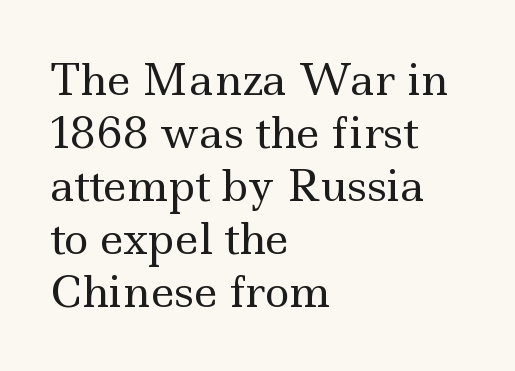
The image shows 42 px regular-weight, wide serif type, upright; set left-aligned, normal line spacing (1.26x), normal letter spacing, not underlined; a small x-height.
